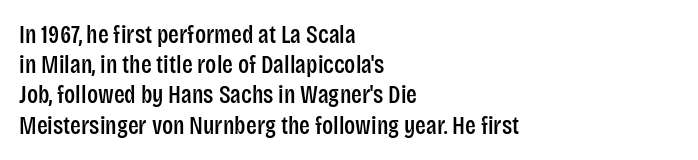
Standard letterfit; no display-style spreading of the glyphs. A typesetter would mark this as roman, not italic. Does the copy run flush right? No — it runs flush left. Words float on clear page, feet unadorned.
